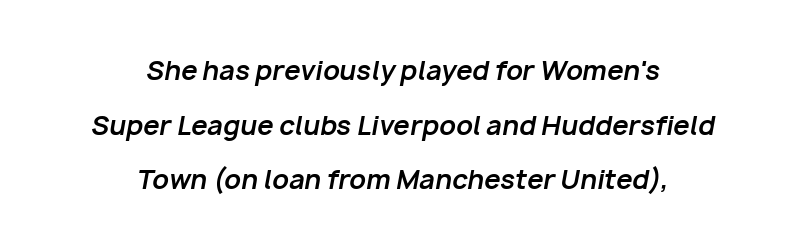
Q: Is the text bold? A: Yes.
Q: Is the text italic (slanted)? A: Yes, it leans right by about 10 degrees.
Q: Is the text underlined? A: No.
Q: How is the paragraph aligned? A: Centered.
Q: Is the spacing between letters normal or unusually wide? A: Normal.
Q: Is the spacing between lines tight, normal or loose? A: Loose.
